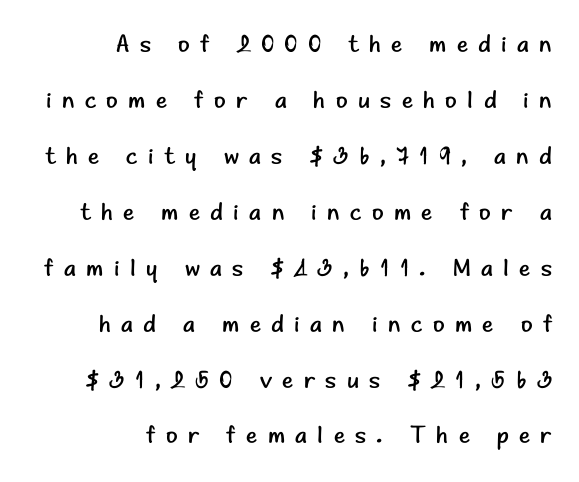
Heft: none added — not bold. One glance says open: line gaps are wider than usual. Here the glyphs are tracked loosely, breaking word shapes into spaced letters. Bare-footed words on every line. Posture: straight, roman, zero tilt.
